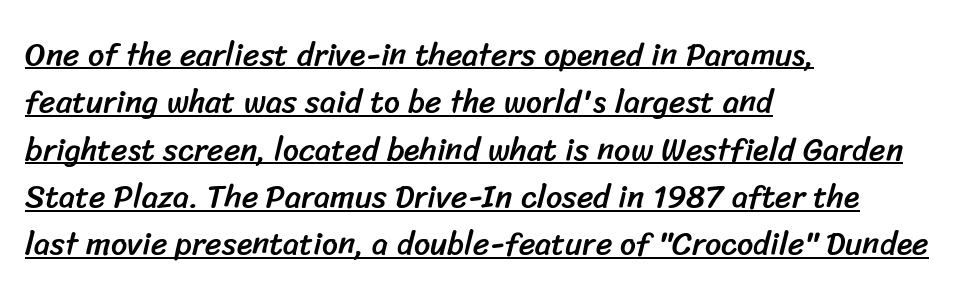
Letter spacing: default. Left-aligned paragraph, ragged on the right. Emphasis is given by a line drawn under the lettering. The letters advance in unequal steps, a hallmark of proportional type. Evenly set lines give the paragraph a standard silhouette. Are there feet on the stems? There aren't — it's a sans.
